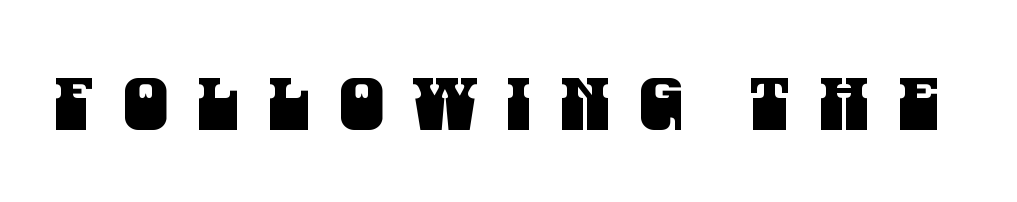
{"serif": "no", "width": "condensed", "stroke_contrast": "medium", "x_height": "large", "monospaced": "no", "underline": "no", "letter_spacing": "wide", "letter_spacing_em": 0.4, "glyph_px": 72}
